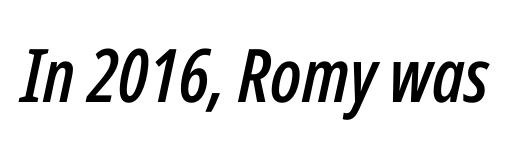
Does the lettering tilt? It does — this is italic. The rendering uses natural spacing where letterforms have individual widths. Spacing between characters is what you'd get straight out of the box. Quick note: underline off.
